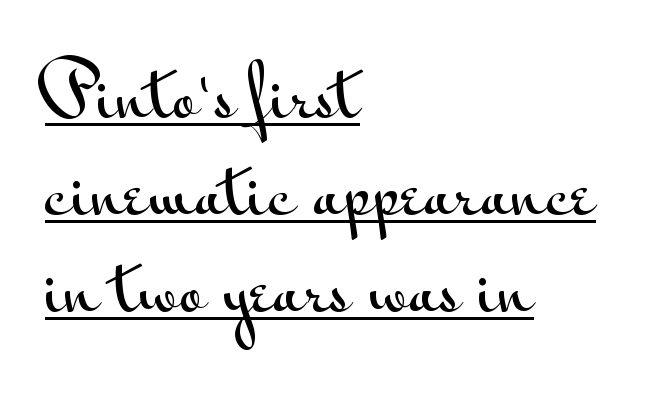
{"serif": "no", "width": "wide", "stroke_contrast": "medium", "x_height": "small", "monospaced": "no", "underline": "yes", "align": "left", "line_spacing": "normal", "line_spacing_ratio": 1.43, "letter_spacing": "normal", "letter_spacing_em": 0.0, "glyph_px": 68}
